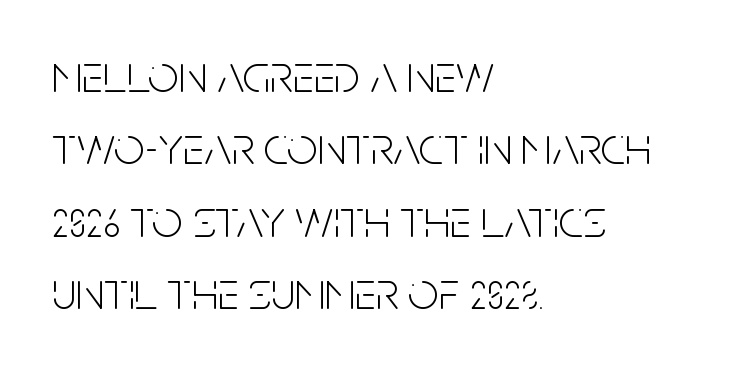
Q: Is the text bold? A: No.
Q: Is the text italic (slanted)? A: No, it is upright.
Q: Is the typeface a serif or a sans-serif typeface? A: Sans-serif.
Q: Is the text underlined? A: No.
Q: How is the paragraph aligned? A: Left-aligned.
Q: Is the spacing between letters normal or unusually wide? A: Normal.
Q: Is the spacing between lines tight, normal or loose? A: Normal.
Q: Width (condensed, normal, or wide)? A: Condensed.
Q: Stroke contrast? A: Low.
Q: x-height? A: Large.
Q: Monospaced? A: No.
